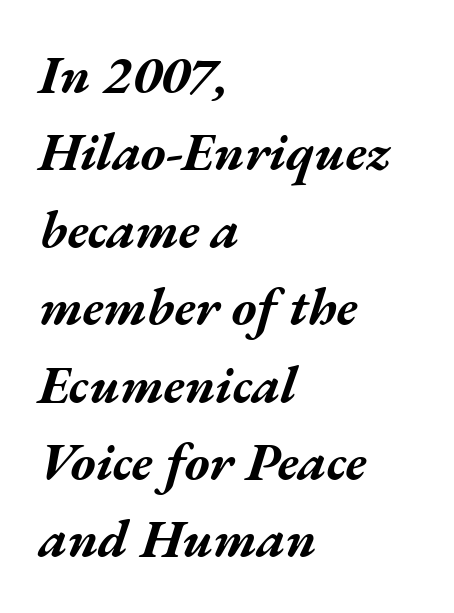
Set as a true bold cut, around the 700 mark. In terms of leading, this rendering sits right in the middle. Note the varied advance widths — an 'i' is clearly narrower than an 'm'. Inter-character spacing is left at the font's built-in metrics. Each row of text sits above clean, open space. This sample is left-justified, so line endings fall wherever the words run out.
